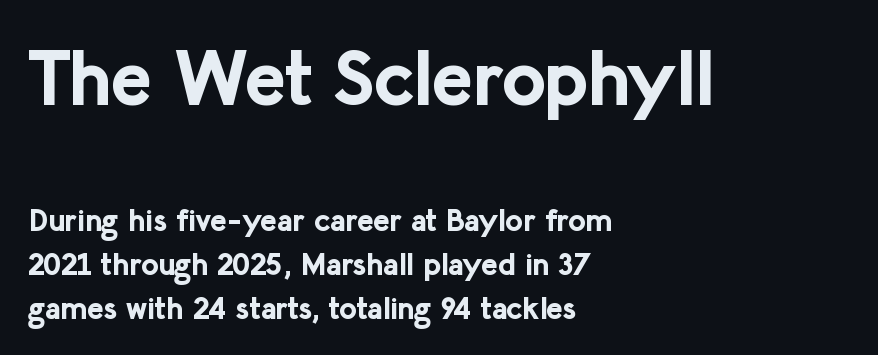
The image shows 77 px bold sans-serif type, upright; set left-aligned, normal line spacing (1.43x), normal letter spacing, not underlined; the first (top) block is 2.48x larger; low stroke contrast and a medium x-height.
